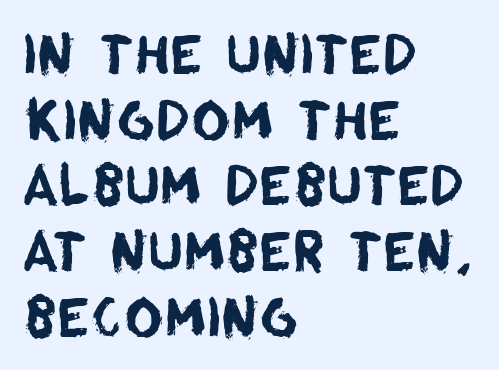
The area under the type is left untouched. Compared with typical body copy, the letter spacing here is the same. The typesetter chose a ragged-right arrangement here. This rendering employs a face without finishing strokes, i.e., a sans-serif. Each letter keeps its own natural width here, so spacing adapts to shape.
